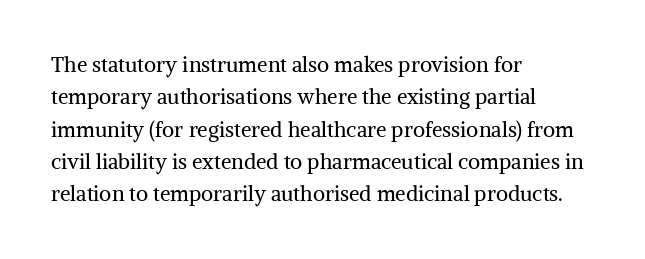
{"italic": "no", "bold": "no", "underline": "no", "align": "left", "line_spacing": "normal", "line_spacing_ratio": 1.54, "letter_spacing": "normal", "letter_spacing_em": 0.0, "glyph_px": 21}
